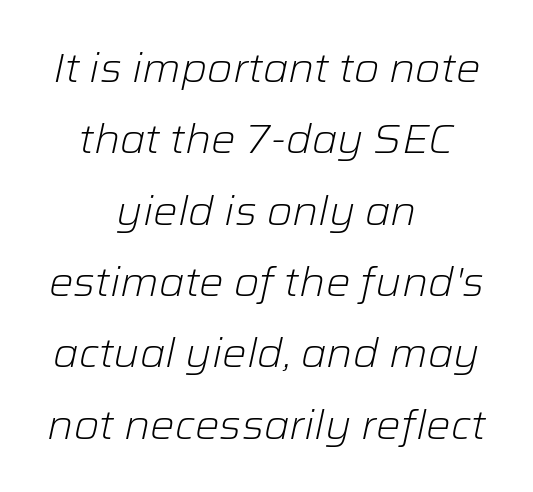
The image shows 41 px light type, italic (leaning right); set centered, line spacing 1.74x, normal letter spacing, not underlined; low stroke contrast and a medium x-height.
